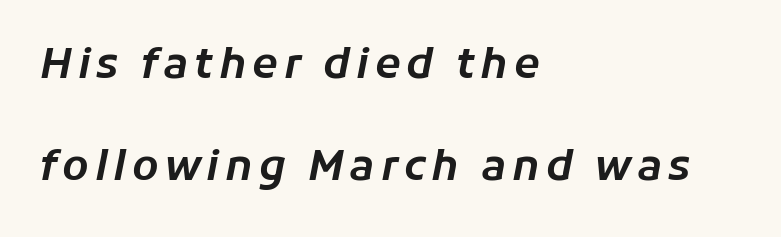
{"italic": "yes", "lean": "right", "slant_degrees": 11, "width": "normal", "stroke_contrast": "low", "x_height": "medium", "monospaced": "no", "underline": "no", "align": "left", "line_spacing": "loose", "line_spacing_ratio": 2.42, "glyph_px": 42}
